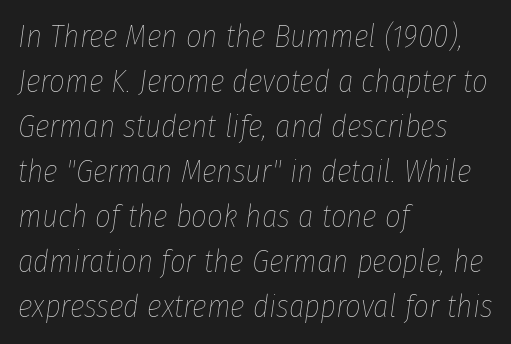
Compared with a typical body face, this is equally light or lighter still. Note the varied advance widths — an 'i' is clearly narrower than an 'm'. Every character sits at an angle, as italics do. All the whitespace from short lines collects on the right. This rendering features lettering with no underline.
